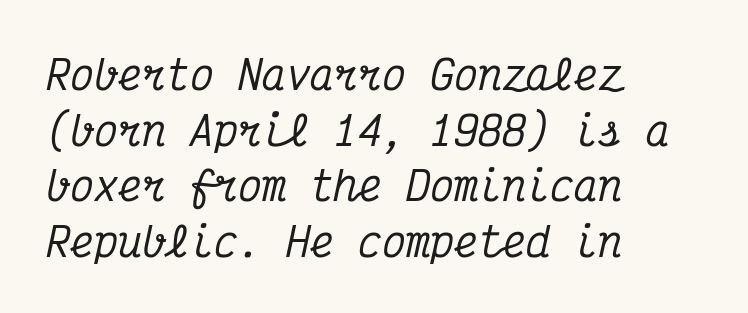
{"serif": "yes", "italic": "yes", "lean": "right", "slant_degrees": 12, "width": "condensed", "stroke_contrast": "medium", "x_height": "medium", "monospaced": "yes", "underline": "no", "align": "left", "line_spacing": "normal", "line_spacing_ratio": 1.39, "letter_spacing": "normal", "letter_spacing_em": 0.0, "glyph_px": 40}
